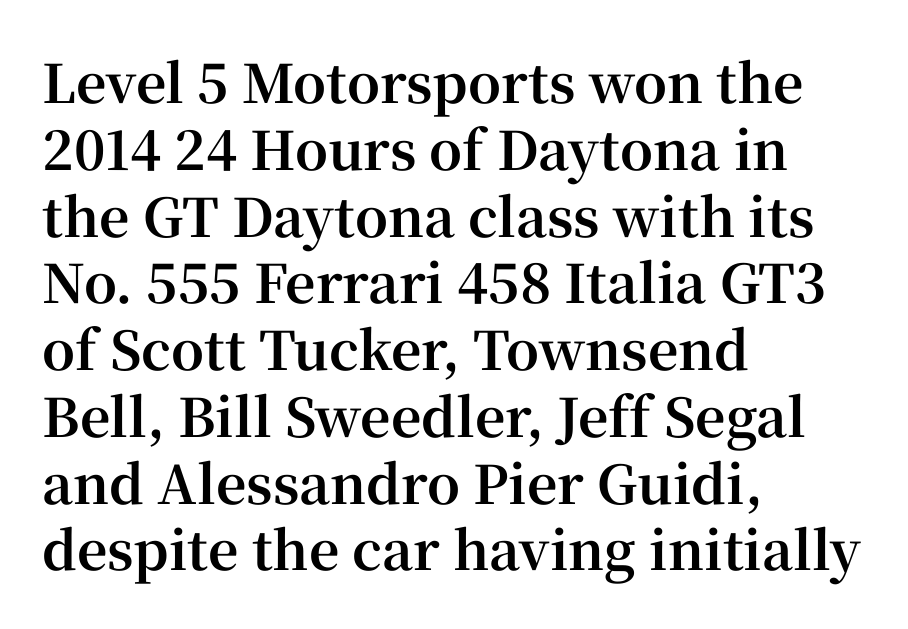
The image shows 53 px bold serif type, upright; set left-aligned, normal line spacing (1.26x), normal letter spacing, not underlined; high stroke contrast and a medium x-height.
